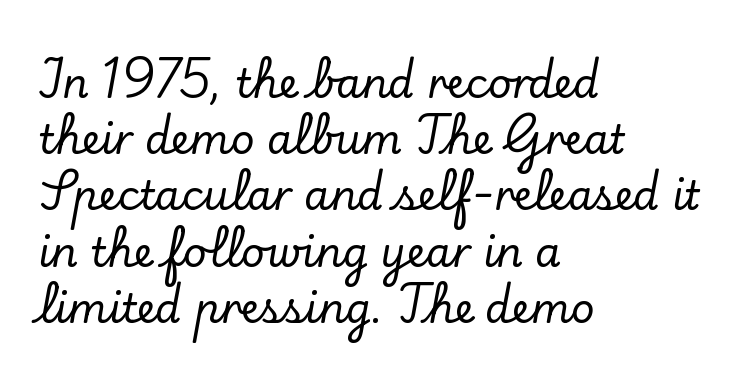
{"serif": "yes", "width": "normal", "stroke_contrast": "low", "x_height": "small", "monospaced": "no", "underline": "no", "align": "left", "line_spacing": "normal", "line_spacing_ratio": 1.37, "letter_spacing": "normal", "letter_spacing_em": 0.0, "glyph_px": 41}
